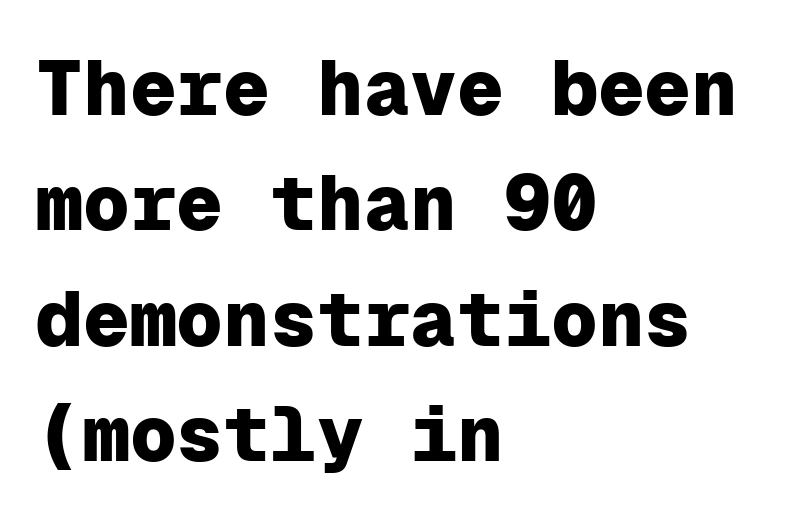
Q: Is the text bold? A: Yes.
Q: Is the text italic (slanted)? A: No, it is upright.
Q: Is the typeface a serif or a sans-serif typeface? A: Sans-serif.
Q: Is the text underlined? A: No.
Q: How is the paragraph aligned? A: Left-aligned.
Q: Is the spacing between letters normal or unusually wide? A: Normal.
Q: Is the spacing between lines tight, normal or loose? A: Normal.
Q: Width (condensed, normal, or wide)? A: Normal.
Q: Stroke contrast? A: Low.
Q: x-height? A: Medium.
Q: Monospaced? A: Yes.
